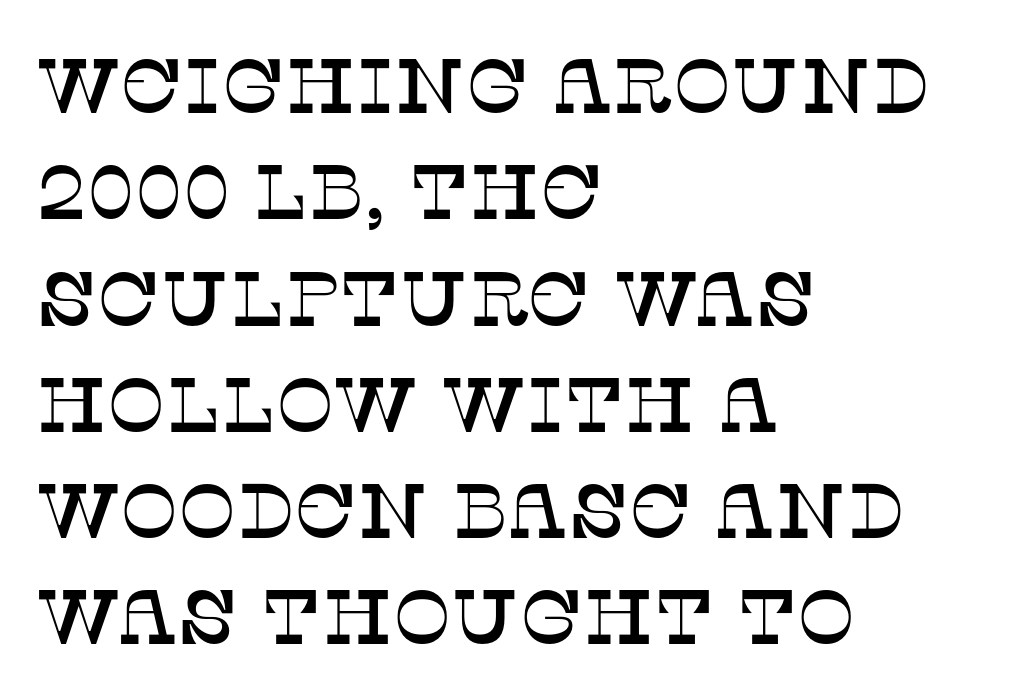
{"serif": "yes", "italic": "no", "width": "normal", "stroke_contrast": "low", "x_height": "large", "monospaced": "no", "underline": "no", "align": "left", "line_spacing": "normal", "line_spacing_ratio": 1.38, "letter_spacing": "normal", "letter_spacing_em": 0.0, "glyph_px": 77}
